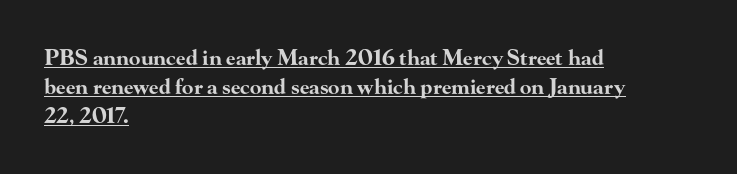
{"italic": "no", "bold": "yes", "underline": "yes", "align": "left", "line_spacing": "normal", "line_spacing_ratio": 1.38, "letter_spacing": "normal", "letter_spacing_em": 0.0, "glyph_px": 21}
